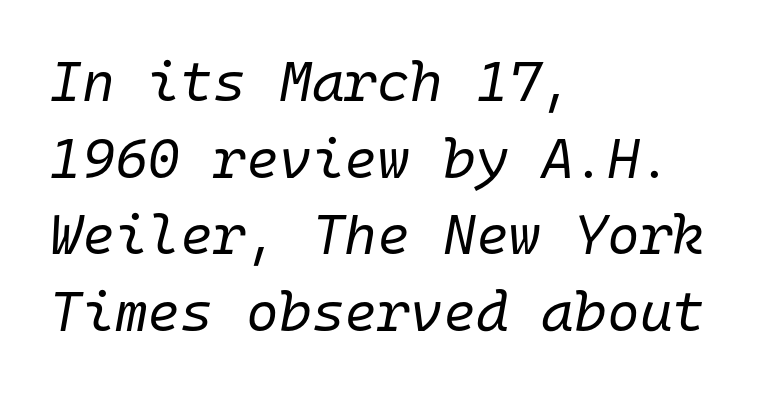
Q: Is the text bold? A: No.
Q: Is the text italic (slanted)? A: Yes, it leans right by about 10 degrees.
Q: Is the text underlined? A: No.
Q: How is the paragraph aligned? A: Left-aligned.
Q: Is the spacing between letters normal or unusually wide? A: Normal.
Q: Is the spacing between lines tight, normal or loose? A: Normal.
Q: Width (condensed, normal, or wide)? A: Normal.
Q: Stroke contrast? A: Low.
Q: x-height? A: Medium.
Q: Monospaced? A: Yes.
